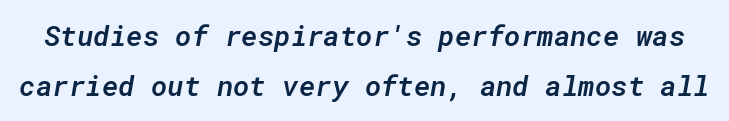
{"italic": "yes", "lean": "right", "slant_degrees": 10, "bold": "semi", "weight": "semibold", "width": "normal", "stroke_contrast": "low", "x_height": "medium", "monospaced": "yes", "underline": "no", "line_spacing_ratio": 1.8, "letter_spacing": "normal", "letter_spacing_em": 0.0, "glyph_px": 28}
